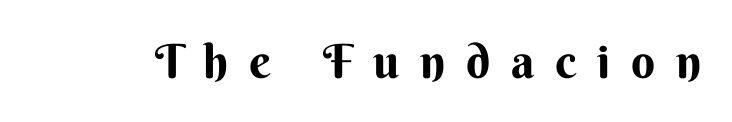
The image shows 47 px bold sans-serif type, upright; set unusually wide letter spacing (+0.44 em), not underlined; medium stroke contrast and a small x-height.
